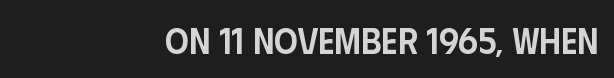
Do the characters align in a grid? No, the font is proportional. Italic: no, the glyphs are upright roman. The passage shown is typeset with a sans-serif family. Here the glyphs are tracked normally, forming tight word shapes. The glyphs are unaccompanied by any horizontal stroke below them. A bit beefed up — I'd call it semibold rather than bold.
